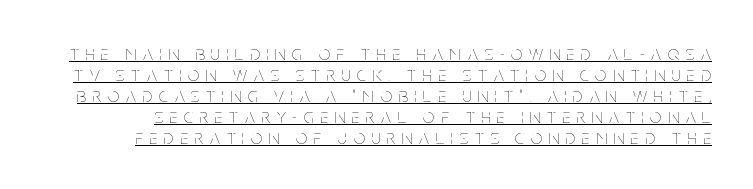
The image shows 20 px text type, upright; set tight line spacing (1.05x), unusually wide letter spacing (+0.34 em), underlined.
